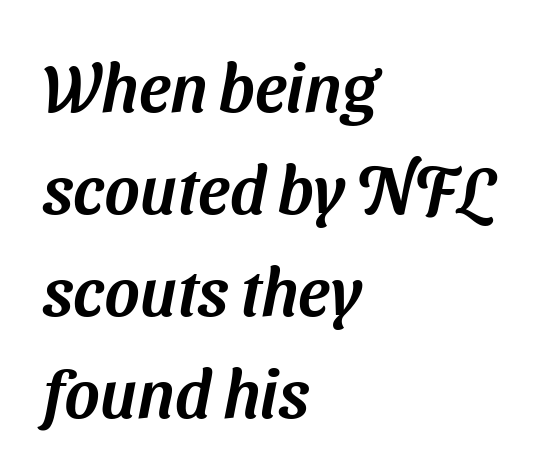
Q: Is the typeface a serif or a sans-serif typeface? A: Sans-serif.
Q: Is the text underlined? A: No.
Q: How is the paragraph aligned? A: Left-aligned.
Q: Is the spacing between letters normal or unusually wide? A: Normal.
Q: Is the spacing between lines tight, normal or loose? A: Normal.
Q: Width (condensed, normal, or wide)? A: Normal.
Q: Stroke contrast? A: Medium.
Q: x-height? A: Medium.
Q: Monospaced? A: No.
